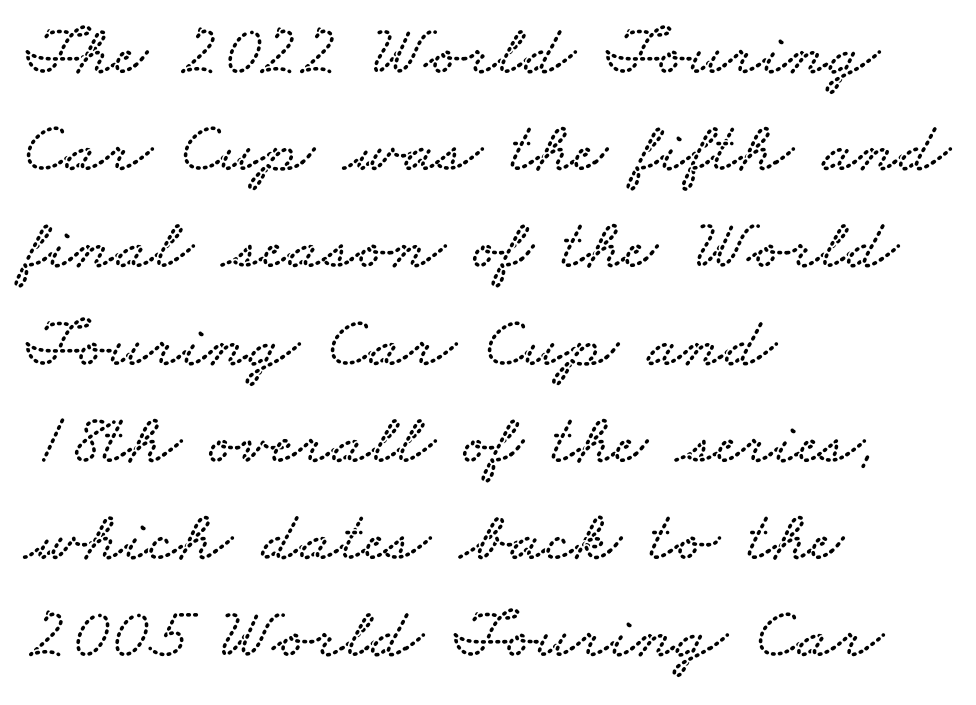
The strip under each line holds only bare page. The leading is moderate, giving the passage an even texture. Note: serifs present on the glyphs. This sample is left-justified, so line endings fall wherever the words run out. Proportional: the letters do not fall into vertical columns.
